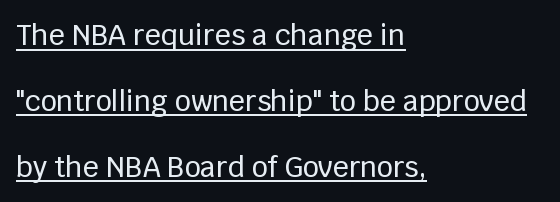
Notice how the passage keeps a crisp vertical edge on the left only. A roman cut, with each character standing at attention. The letters carry no serifs — their stems end cleanly without finishing strokes. The letters advance in unequal steps, a hallmark of proportional type. Is there an underline? Yes — a line sits under the letters.
